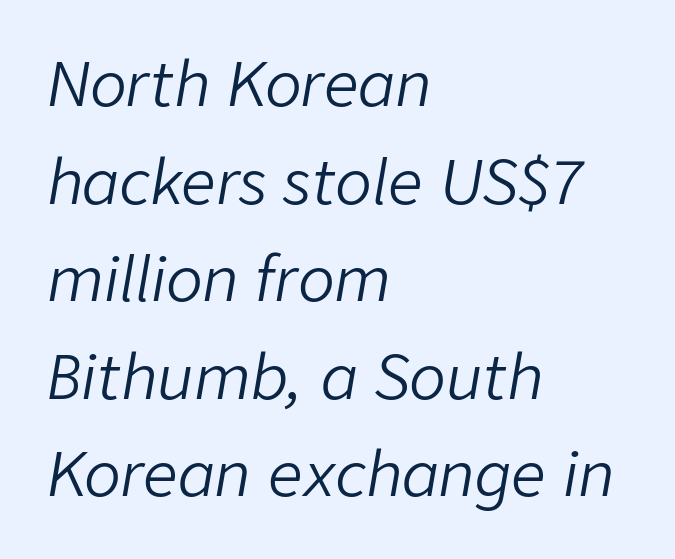
A typesetter would call this zero additional tracking. Compared with a typical body face, this is equally light or lighter still. These lines stack with their left ends in a neat column. Evenly set lines give the paragraph a standard silhouette.
